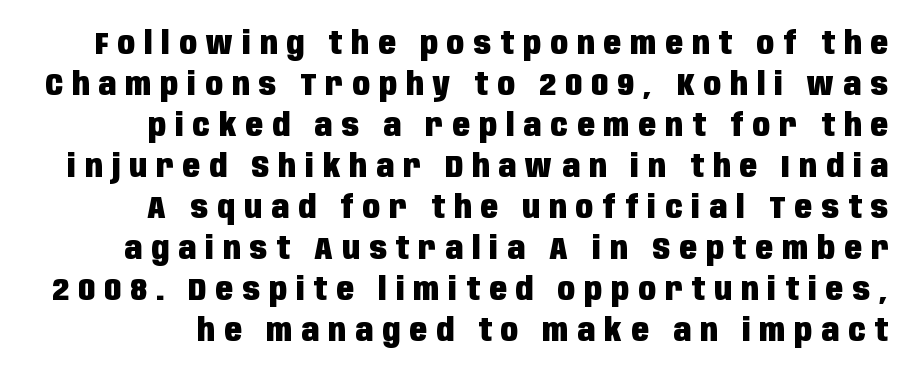
Horizontal bands of white between lines are of average thickness. Italic? Not at all — the glyphs are vertical. Is this a fixed-width face? No — the glyphs have proportional, varying widths. The tracking reads as deliberately expanded to a designer's eye. On the weight axis this lands at bold, roughly 700.
